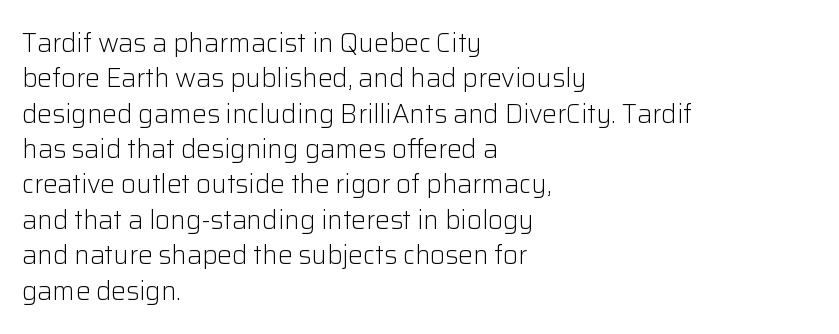
Vertically, the passage feels balanced, rows spaced as you'd expect. No italicization has been applied; the sample stays upright. A bare baseline throughout the passage. Think standard paragraph weight, or any step lighter than that.
